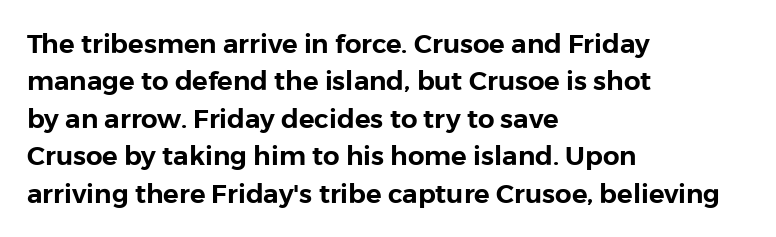
Q: Is the text italic (slanted)? A: No, it is upright.
Q: Is the text underlined? A: No.
Q: How is the paragraph aligned? A: Left-aligned.
Q: Is the spacing between letters normal or unusually wide? A: Normal.
Q: Is the spacing between lines tight, normal or loose? A: Normal.
